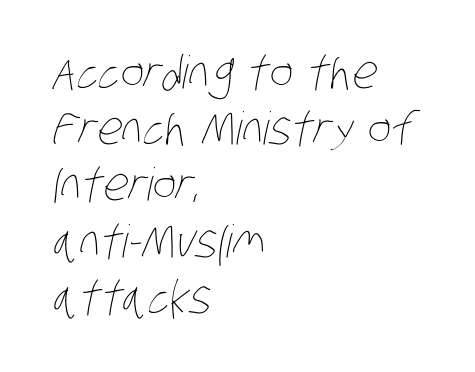
Q: Is the text bold? A: No.
Q: Is the text underlined? A: No.
Q: How is the paragraph aligned? A: Left-aligned.
Q: Is the spacing between letters normal or unusually wide? A: Normal.
Q: Is the spacing between lines tight, normal or loose? A: Normal.
Q: Width (condensed, normal, or wide)? A: Condensed.
Q: Stroke contrast? A: Low.
Q: x-height? A: Large.
Q: Monospaced? A: No.
